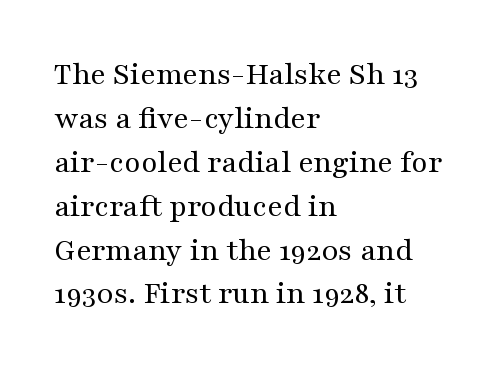
{"serif": "yes", "italic": "no", "bold": "no", "weight": "regular", "width": "wide", "stroke_contrast": "medium", "x_height": "medium", "monospaced": "no", "underline": "no", "align": "left", "line_spacing": "normal", "line_spacing_ratio": 1.33, "letter_spacing": "normal", "letter_spacing_em": 0.0, "glyph_px": 33}
